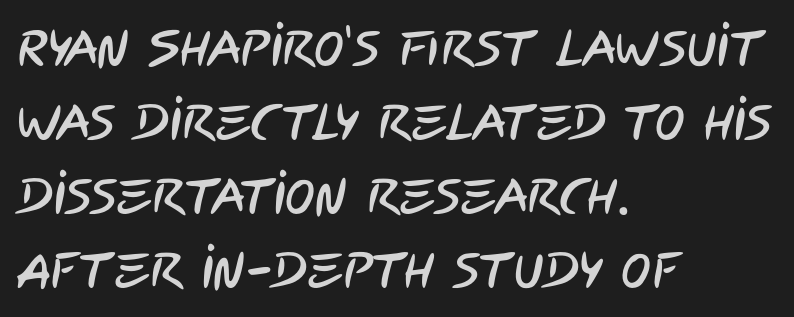
The image shows 50 px condensed sans-serif type; set left-aligned, normal line spacing (1.48x), normal letter spacing, not underlined; low stroke contrast and a large x-height.
